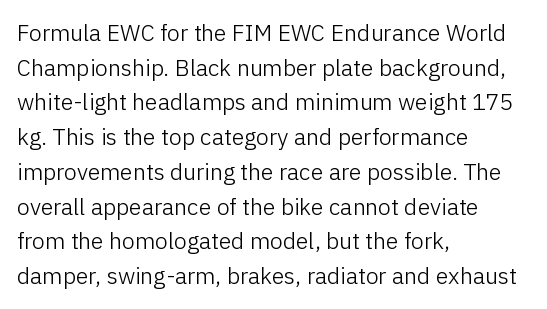
Vertical strokes here are truly vertical. Is the block centered? No — it sits flush against the left margin. Standard letterfit; no display-style spreading of the glyphs. This is not heavy type; no bold has been used.
